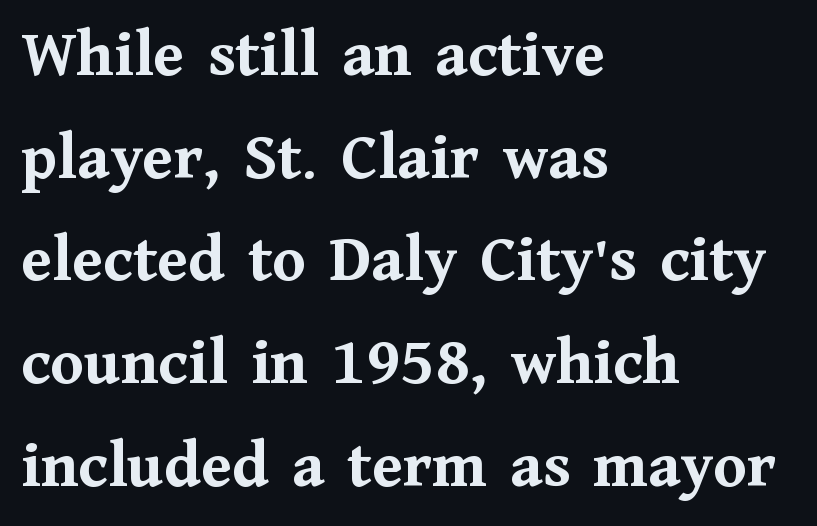
Q: Is the text bold? A: Yes.
Q: Is the text italic (slanted)? A: No, it is upright.
Q: Is the typeface a serif or a sans-serif typeface? A: Serif.
Q: Is the text underlined? A: No.
Q: How is the paragraph aligned? A: Left-aligned.
Q: Is the spacing between letters normal or unusually wide? A: Normal.
Q: Is the spacing between lines tight, normal or loose? A: Normal.
Q: Width (condensed, normal, or wide)? A: Normal.
Q: Stroke contrast? A: Medium.
Q: x-height? A: Medium.
Q: Monospaced? A: No.
